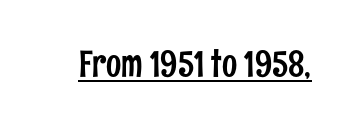
Q: Is the text italic (slanted)? A: No, it is upright.
Q: Is the typeface a serif or a sans-serif typeface? A: Sans-serif.
Q: Is the text underlined? A: Yes.
Q: Is the spacing between letters normal or unusually wide? A: Normal.
Q: Width (condensed, normal, or wide)? A: Condensed.
Q: Stroke contrast? A: Low.
Q: x-height? A: Medium.
Q: Monospaced? A: No.
